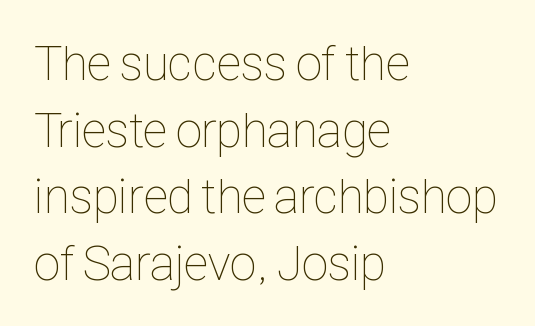
{"italic": "no", "bold": "no", "weight": "thin", "width": "condensed", "stroke_contrast": "low", "x_height": "medium", "monospaced": "no", "underline": "no", "align": "left", "line_spacing": "normal", "line_spacing_ratio": 1.36, "letter_spacing": "normal", "letter_spacing_em": 0.0, "glyph_px": 49}
